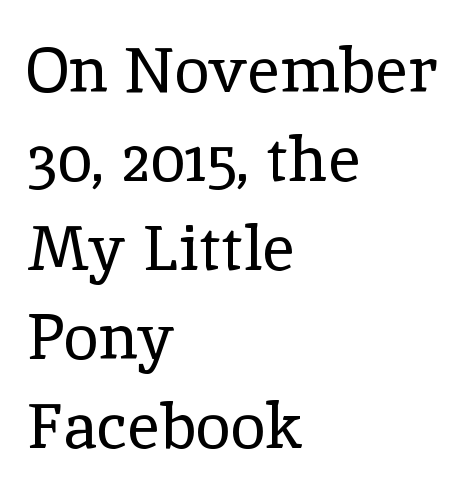
No extra ink here — the face is not bold. The compositor pushed each line to the left boundary. Type style note: has serifs. The horizontal fit of the characters is conventional and even.
